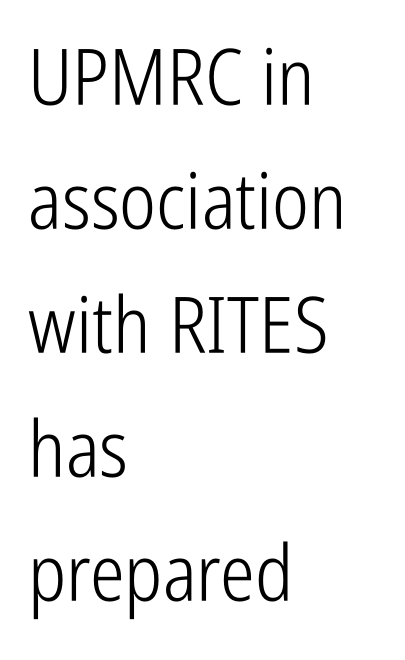
Q: Is the text bold? A: No.
Q: Is the text italic (slanted)? A: No, it is upright.
Q: Is the typeface a serif or a sans-serif typeface? A: Sans-serif.
Q: Is the text underlined? A: No.
Q: How is the paragraph aligned? A: Left-aligned.
Q: Is the spacing between letters normal or unusually wide? A: Normal.
Q: Is the spacing between lines tight, normal or loose? A: Normal.
Q: Width (condensed, normal, or wide)? A: Condensed.
Q: Stroke contrast? A: Low.
Q: x-height? A: Medium.
Q: Monospaced? A: No.
